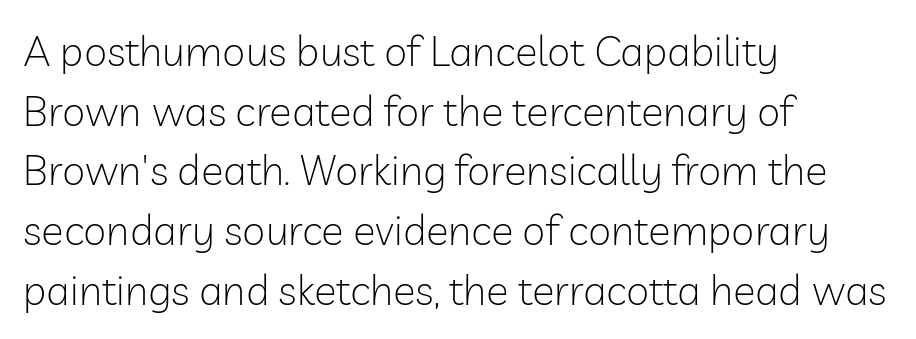
Alignment: flush left. Serifs: no, the terminals of the letterforms are clean. A typesetter would call this proportional, since set widths differ per character. Italic? Not at all — the glyphs are vertical. Weight class: somewhere from thin through regular. The designer left line spacing at the default.
